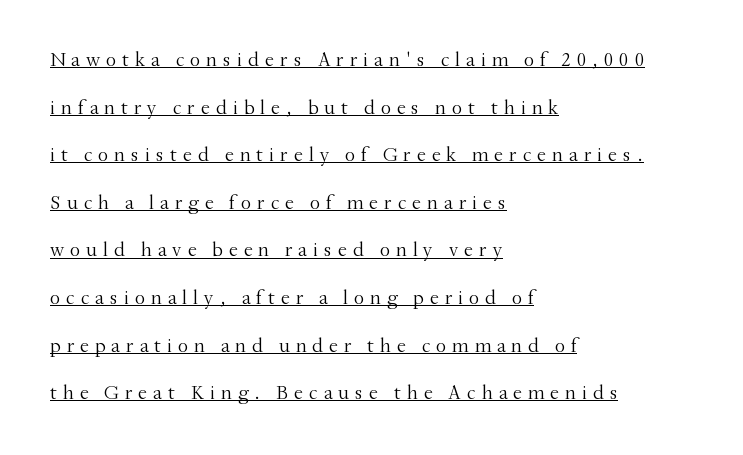
Underlining? Definitely there. In terms of letterspacing, this is a distinctly airy, spread setting. This block would shrink considerably if given ordinary leading; it's expanded now. Letters have the restrained weight of plain body copy at most. Horizontal alignment here is leftward, the default for most running prose.
